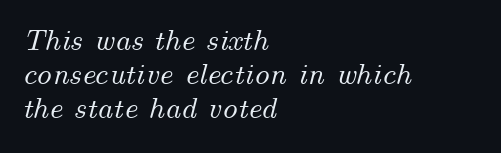
{"italic": "yes", "lean": "right", "slant_degrees": 14, "width": "normal", "stroke_contrast": "medium", "x_height": "small", "monospaced": "no", "underline": "no", "align": "left", "line_spacing": "tight", "line_spacing_ratio": 1.09, "letter_spacing": "normal", "letter_spacing_em": 0.0, "glyph_px": 31}
